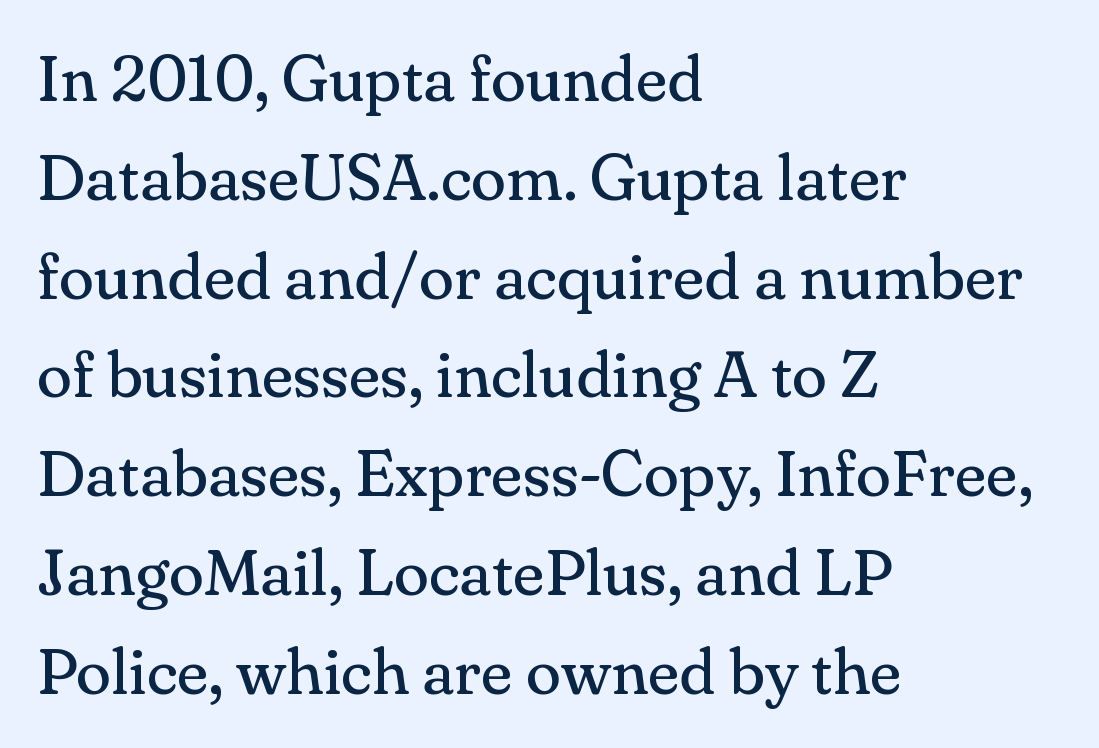
The image shows 65 px regular-weight serif type, upright; set left-aligned, normal line spacing (1.52x), normal letter spacing, not underlined; medium stroke contrast and a small x-height.
